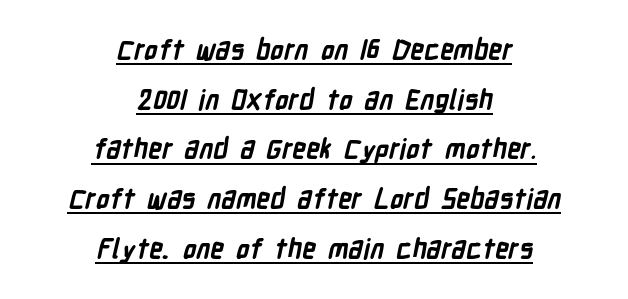
Q: Is the text bold? A: Yes.
Q: Is the text underlined? A: Yes.
Q: How is the paragraph aligned? A: Centered.
Q: Is the spacing between letters normal or unusually wide? A: Normal.
